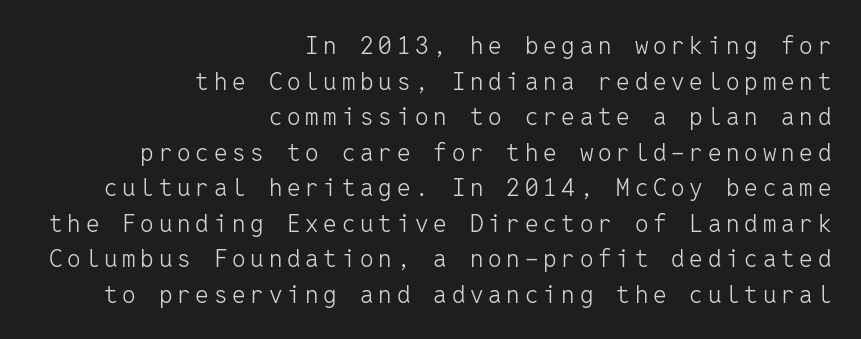
Notice how descenders clear the ascenders below comfortably — that's standard leading. The space beneath each line is pristine and unruled. The axis of the letterforms is exactly vertical. Inter-character spacing is expanded well beyond the font's built-in metrics. The compositor pushed each line to the right boundary. Stem width sits at or under what a default text font uses.
